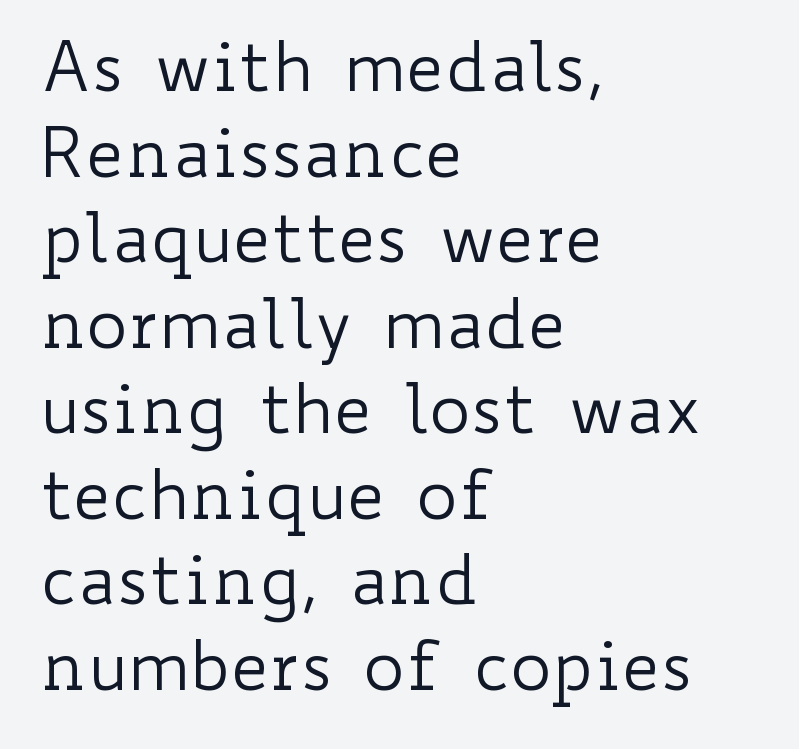
Descenders are the only things crossing below the line. The axis of the letterforms is exactly vertical. Look at the tracking — it's just the regular setting, nothing added. The characters are drawn with everyday or finer stroke widths. Character widths vary here, with narrow letters taking less room than wide ones.
